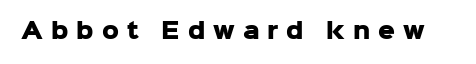
Q: Is the text bold? A: Yes.
Q: Is the text italic (slanted)? A: No, it is upright.
Q: Is the text underlined? A: No.
Q: Is the spacing between letters normal or unusually wide? A: Unusually wide.
